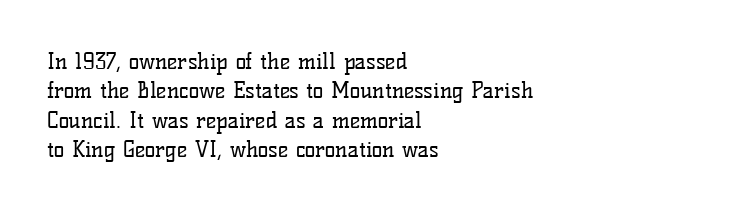
The image shows 22 px text type, upright; set left-aligned, normal line spacing (1.33x), normal letter spacing, not underlined.
